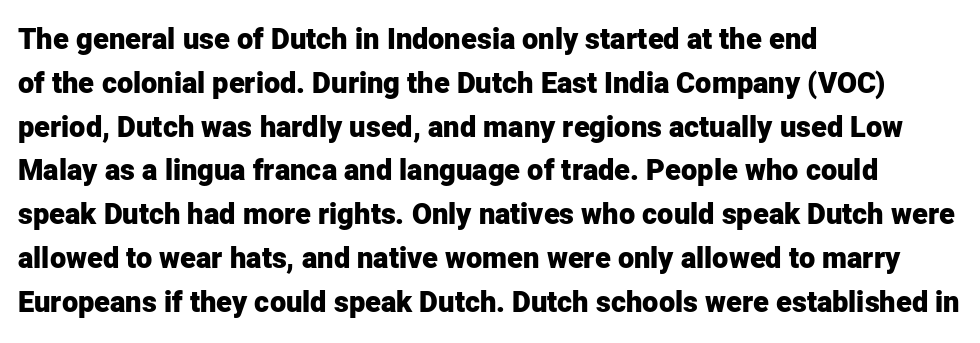
Q: Is the text bold? A: Yes.
Q: Is the text italic (slanted)? A: No, it is upright.
Q: Is the typeface a serif or a sans-serif typeface? A: Sans-serif.
Q: Is the text underlined? A: No.
Q: How is the paragraph aligned? A: Left-aligned.
Q: Is the spacing between letters normal or unusually wide? A: Normal.
Q: Is the spacing between lines tight, normal or loose? A: Normal.
Q: Width (condensed, normal, or wide)? A: Normal.
Q: Stroke contrast? A: Low.
Q: x-height? A: Medium.
Q: Monospaced? A: No.
